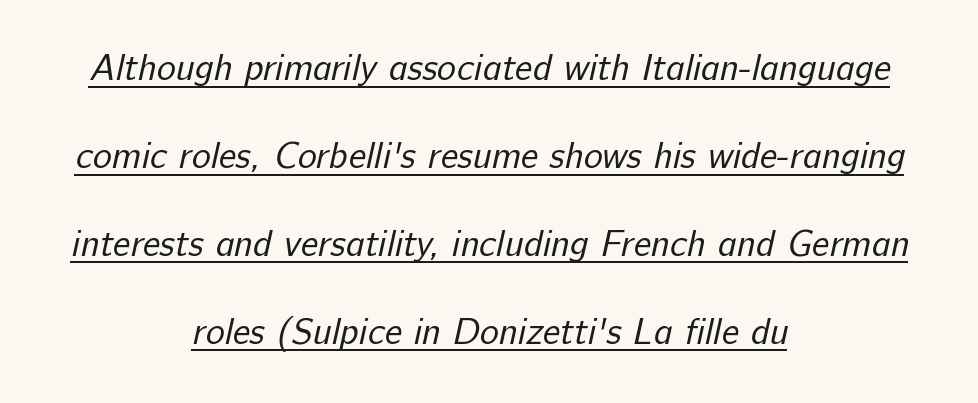
Observe the ordinary spacing: letters are neighbours, not strangers. Stem width sits at or under what a default text font uses. Does the leading feel generous? Absolutely, it's lavish. Here the designer chose a conventional face with non-uniform glyph widths.
